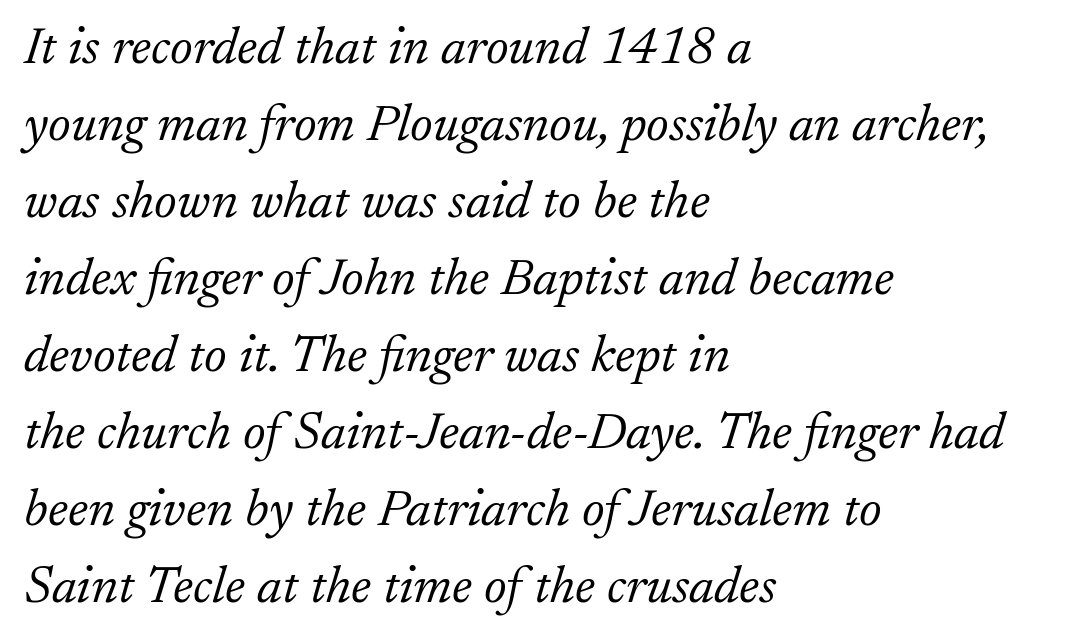
Q: Is the text bold? A: No.
Q: Is the text italic (slanted)? A: Yes, it leans right by about 17 degrees.
Q: Is the typeface a serif or a sans-serif typeface? A: Serif.
Q: Is the text underlined? A: No.
Q: How is the paragraph aligned? A: Left-aligned.
Q: Is the spacing between letters normal or unusually wide? A: Normal.
Q: Is the spacing between lines tight, normal or loose? A: Normal.
Q: Width (condensed, normal, or wide)? A: Normal.
Q: Stroke contrast? A: Low.
Q: x-height? A: Small.
Q: Monospaced? A: No.
